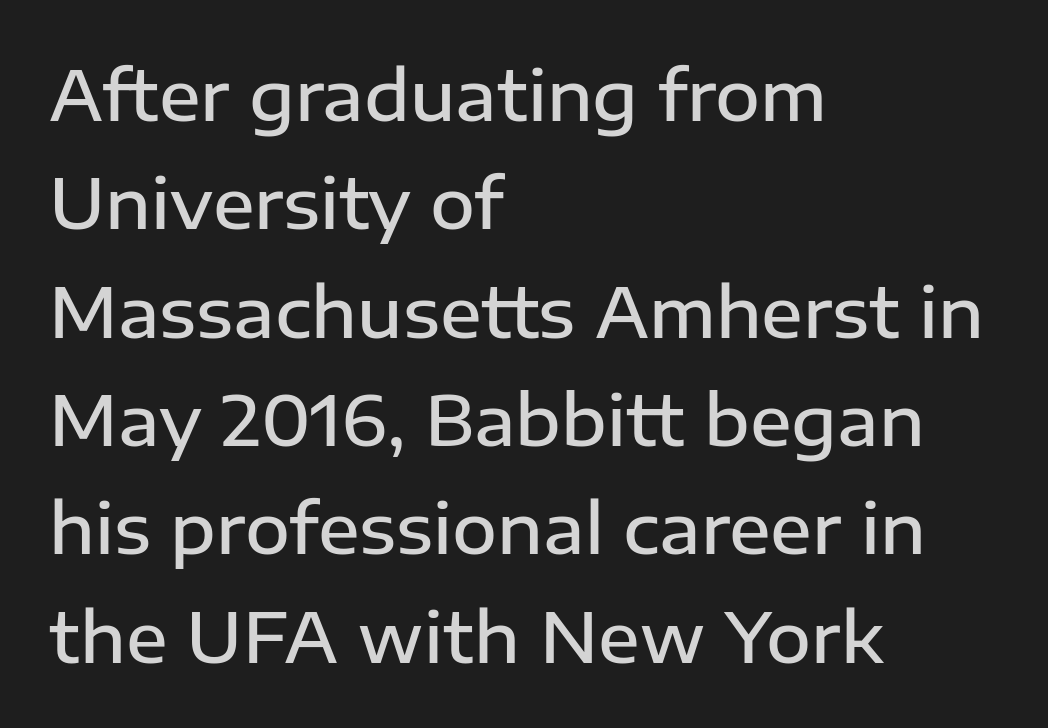
The image shows 69 px semibold sans-serif type, upright; set left-aligned, normal line spacing (1.57x), normal letter spacing, not underlined; low stroke contrast and a medium x-height.
